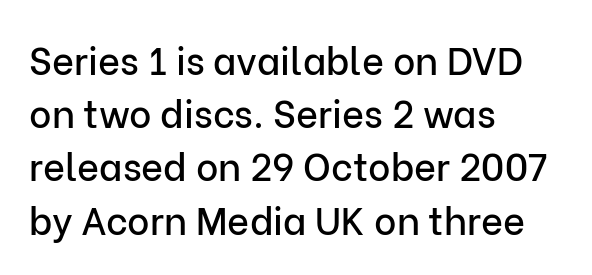
The image shows 38 px sans-serif type, upright; set left-aligned, normal line spacing (1.4x), normal letter spacing, not underlined; low stroke contrast and a medium x-height.
